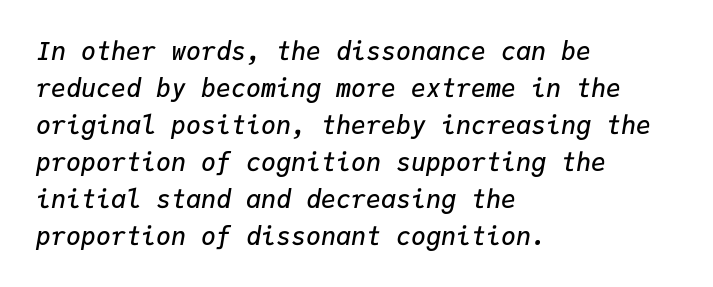
The image shows 25 px text type, italic (leaning right); set left-aligned, normal line spacing (1.48x), normal letter spacing, not underlined.
